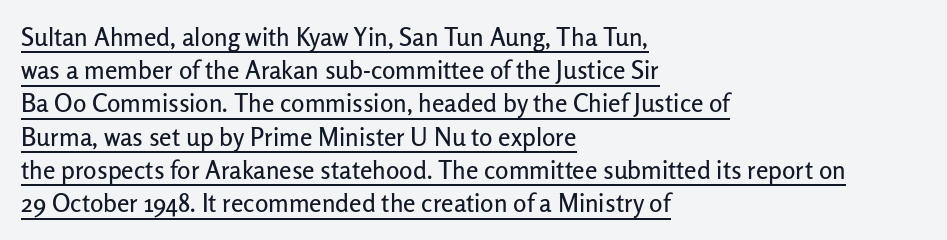
Q: Is the text italic (slanted)? A: No, it is upright.
Q: Is the text underlined? A: Yes.
Q: How is the paragraph aligned? A: Left-aligned.
Q: Is the spacing between letters normal or unusually wide? A: Normal.
Q: Is the spacing between lines tight, normal or loose? A: Normal.
